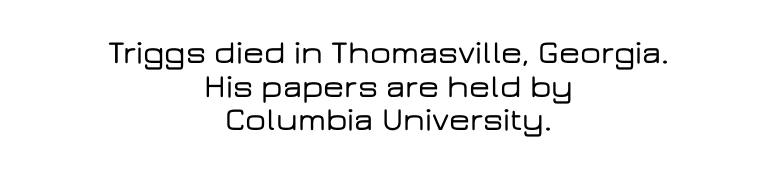
In terms of leading, this rendering errs on the cramped side. The passage shown is not underscored anywhere. Does extra space separate the letters? No, they use regular spacing. Italic? Not at all — the glyphs are vertical. The typeface chosen for these lines omits serifs.
